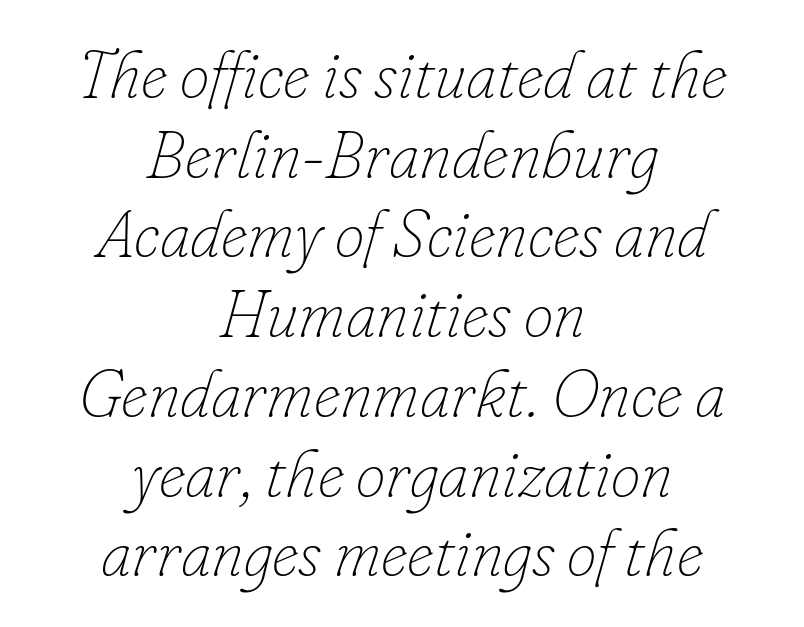
The image shows 67 px thin type, italic (leaning right); set centered, line spacing 1.19x, normal letter spacing, not underlined; low stroke contrast and a small x-height.
